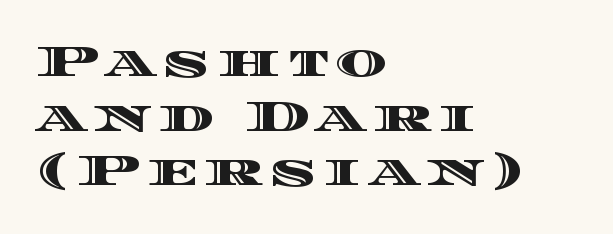
{"italic": "no", "width": "wide", "x_height": "large", "monospaced": "no", "underline": "no", "align": "left", "line_spacing_ratio": 1.24, "glyph_px": 44}
